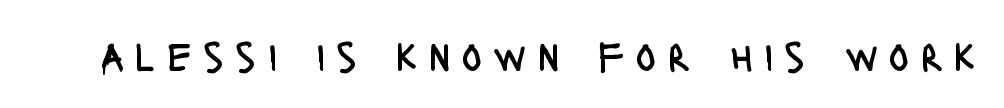
Q: Is the text bold? A: No.
Q: Is the text italic (slanted)? A: No, it is upright.
Q: Is the typeface a serif or a sans-serif typeface? A: Sans-serif.
Q: Is the text underlined? A: No.
Q: Is the spacing between letters normal or unusually wide? A: Unusually wide.
Q: Width (condensed, normal, or wide)? A: Condensed.
Q: Stroke contrast? A: Low.
Q: x-height? A: Large.
Q: Monospaced? A: No.
